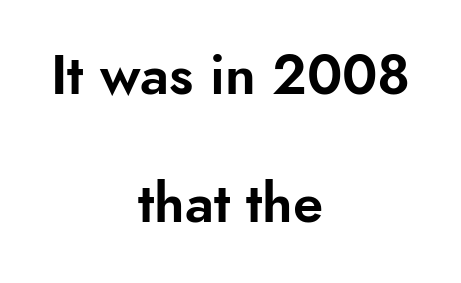
The image shows 55 px sans-serif type, upright; set centered, loose line spacing (2.32x), normal letter spacing, not underlined; low stroke contrast and a small x-height.
